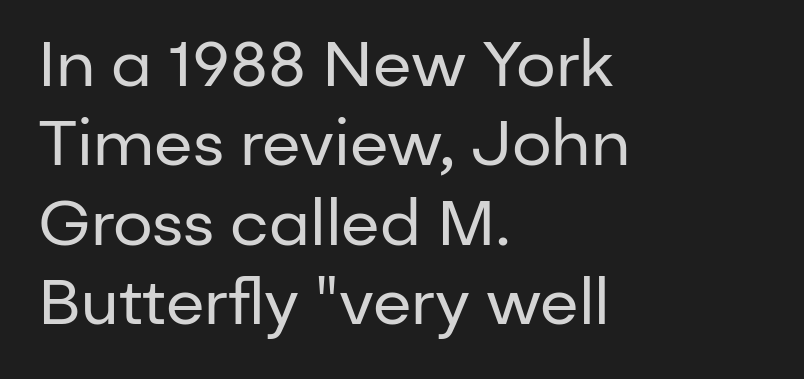
The image shows 63 px regular-weight sans-serif type, upright; set left-aligned, normal line spacing (1.26x), normal letter spacing, not underlined; low stroke contrast and a medium x-height.
